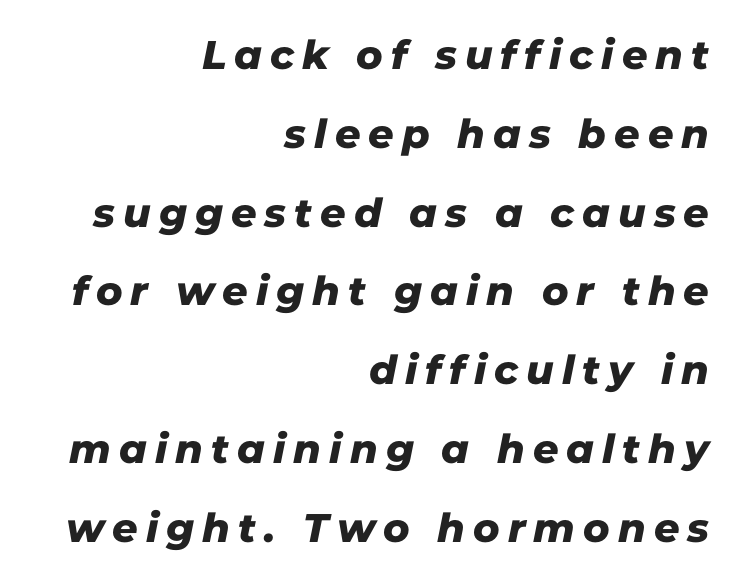
Quick note: underline off. The typesetter chose a ragged-left arrangement here. One glance says open: line gaps are wider than usual. The rendering uses natural spacing where letterforms have individual widths. These lines have a slow, spaced-out rhythm from letter to letter. Stroke terminals: plain, sans-serif.
